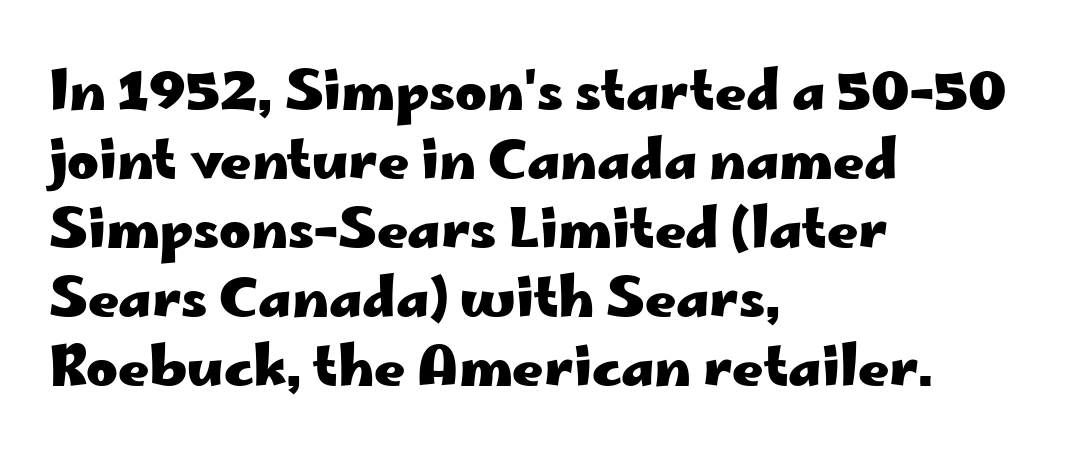
Q: Is the text bold? A: Yes.
Q: Is the text italic (slanted)? A: No, it is upright.
Q: Is the typeface a serif or a sans-serif typeface? A: Sans-serif.
Q: Is the text underlined? A: No.
Q: How is the paragraph aligned? A: Left-aligned.
Q: Is the spacing between letters normal or unusually wide? A: Normal.
Q: Is the spacing between lines tight, normal or loose? A: Normal.
Q: Width (condensed, normal, or wide)? A: Wide.
Q: Stroke contrast? A: Low.
Q: x-height? A: Small.
Q: Monospaced? A: No.
